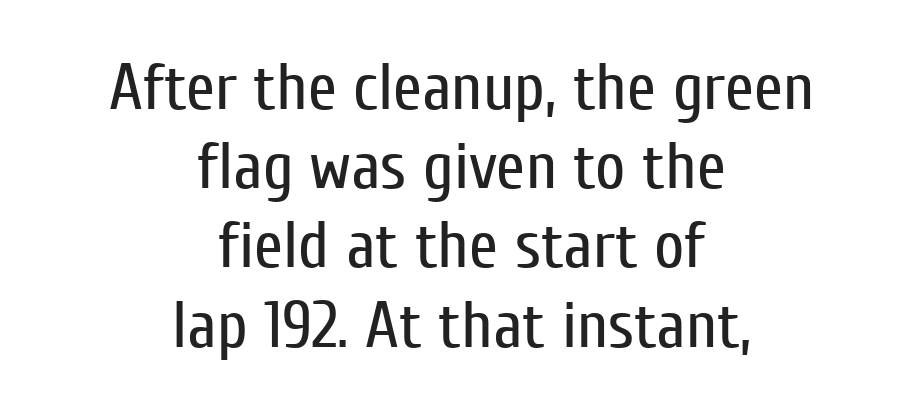
{"serif": "no", "italic": "no", "bold": "no", "weight": "regular", "width": "condensed", "stroke_contrast": "low", "x_height": "medium", "monospaced": "no", "underline": "no", "align": "center", "line_spacing_ratio": 1.2, "letter_spacing": "normal", "letter_spacing_em": 0.0, "glyph_px": 66}
